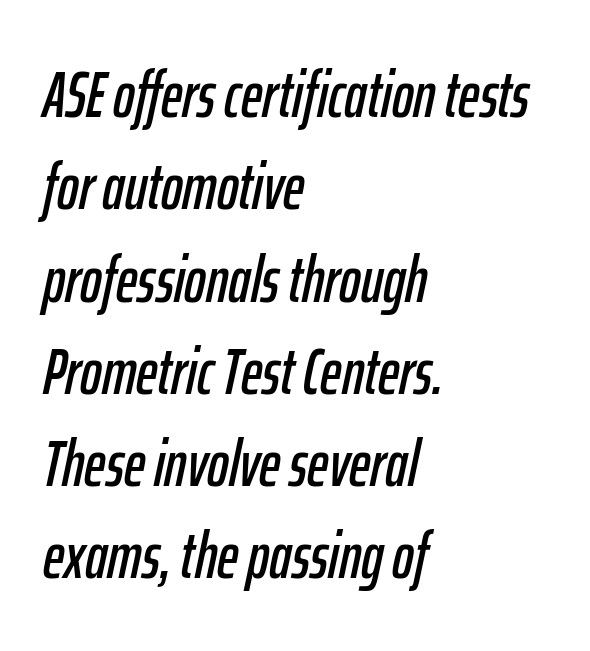
Inter-character spacing is left at the font's built-in metrics. The ragged edge is on the right, which tells us the setting is flush left. This rendering features lettering with no underline. Normally led — the rows are evenly, conventionally spaced. The rendering uses natural spacing where letterforms have individual widths. Every character sits at an angle, as italics do.
